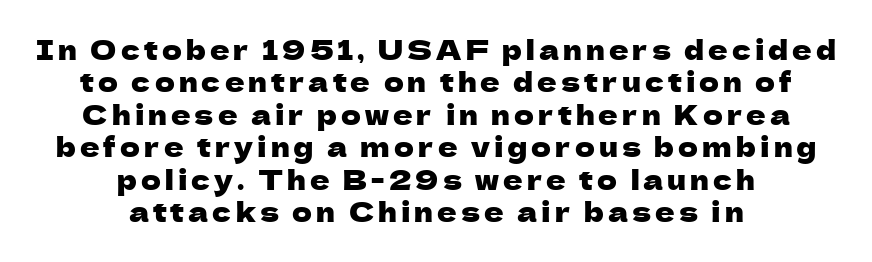
The image shows 27 px text type, upright; set centered, line spacing 1.2x, not underlined.
